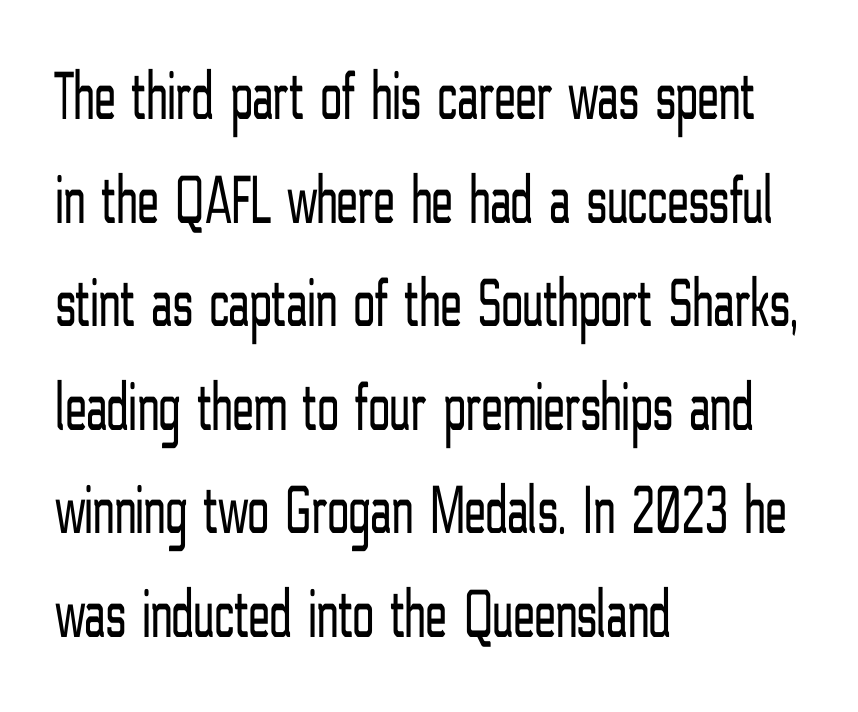
{"serif": "no", "italic": "no", "bold": "no", "weight": "light", "width": "condensed", "stroke_contrast": "low", "x_height": "medium", "monospaced": "no", "underline": "no", "align": "left", "line_spacing": "normal", "line_spacing_ratio": 1.48, "letter_spacing": "normal", "letter_spacing_em": 0.0, "glyph_px": 70}
